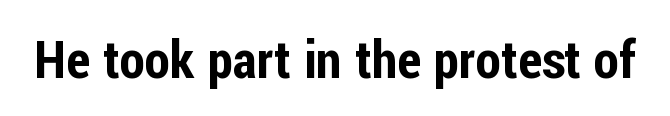
The image shows 52 px condensed sans-serif type, upright; set normal letter spacing, not underlined; low stroke contrast and a medium x-height.
